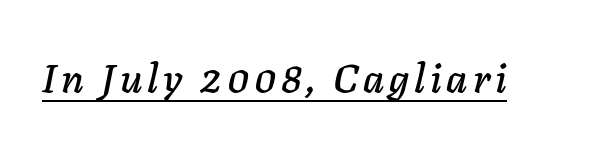
The image shows 40 px text type, italic (leaning right); set underlined; low stroke contrast and a medium x-height.
